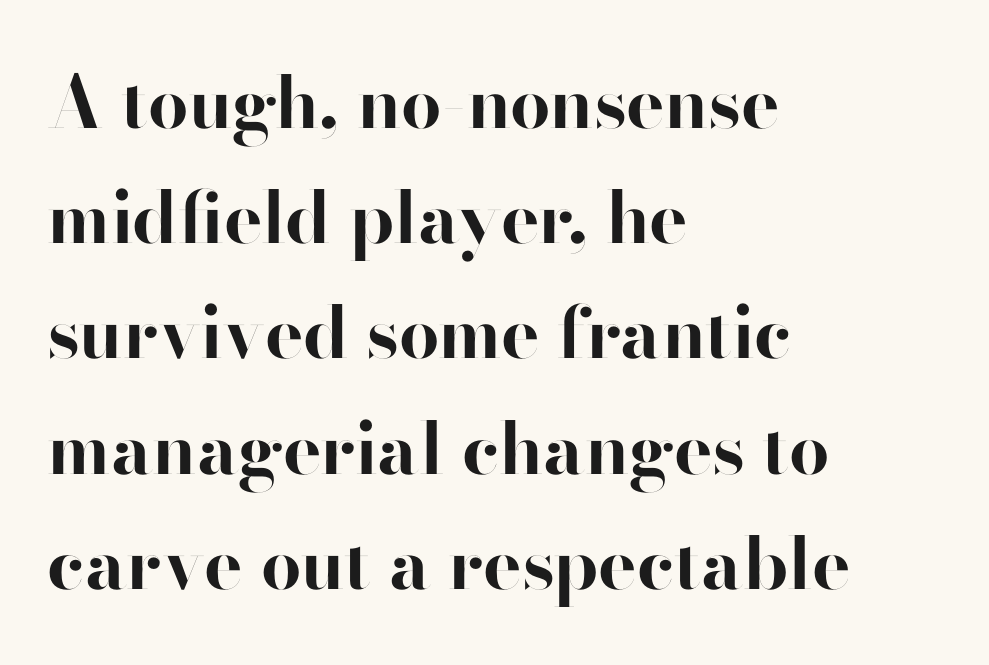
The image shows 72 px bold sans-serif type, upright; set left-aligned, normal line spacing (1.6x), normal letter spacing, not underlined; high stroke contrast and a small x-height.
